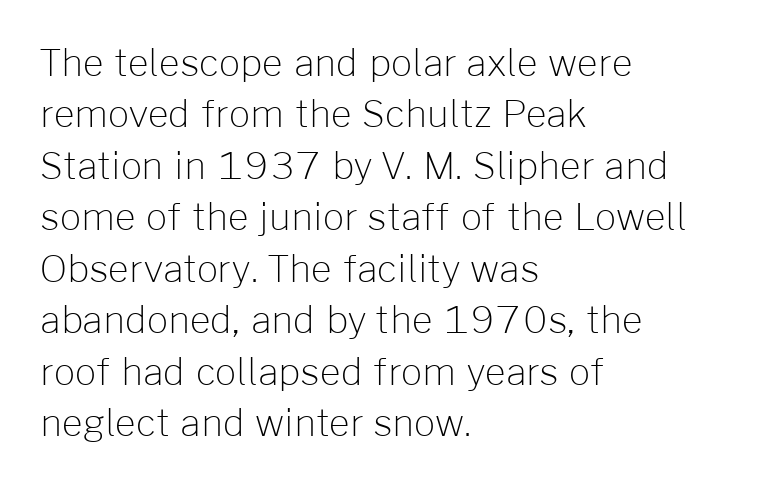
Ascenders rise straight up at ninety degrees. The typeface has the unassuming heft of standard copy or less. Do the characters align in a grid? No, the font is proportional. The horizontal fit of the characters is conventional and even. This rendering employs a face without finishing strokes, i.e., a sans-serif.
